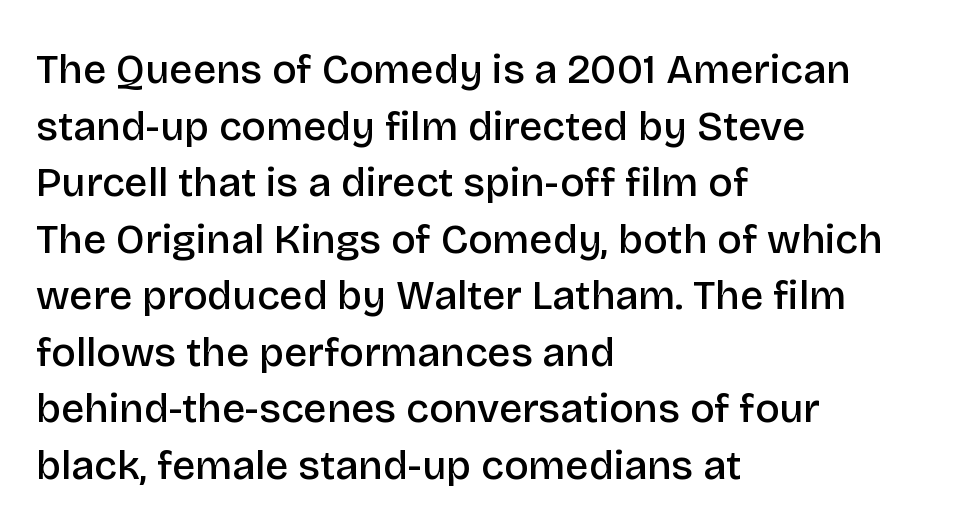
Q: Is the text bold? A: Semi-bold.
Q: Is the text italic (slanted)? A: No, it is upright.
Q: Is the typeface a serif or a sans-serif typeface? A: Sans-serif.
Q: Is the text underlined? A: No.
Q: How is the paragraph aligned? A: Left-aligned.
Q: Is the spacing between letters normal or unusually wide? A: Normal.
Q: Is the spacing between lines tight, normal or loose? A: Normal.
Q: Width (condensed, normal, or wide)? A: Normal.
Q: Stroke contrast? A: Low.
Q: x-height? A: Large.
Q: Monospaced? A: No.
